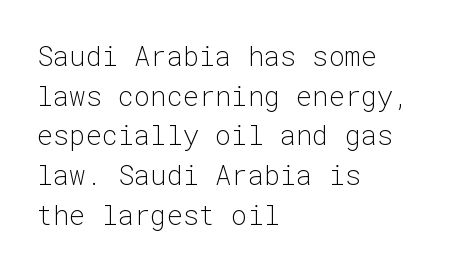
Q: Is the text bold? A: No.
Q: Is the text italic (slanted)? A: No, it is upright.
Q: Is the text underlined? A: No.
Q: How is the paragraph aligned? A: Left-aligned.
Q: Is the spacing between letters normal or unusually wide? A: Normal.
Q: Is the spacing between lines tight, normal or loose? A: Normal.
